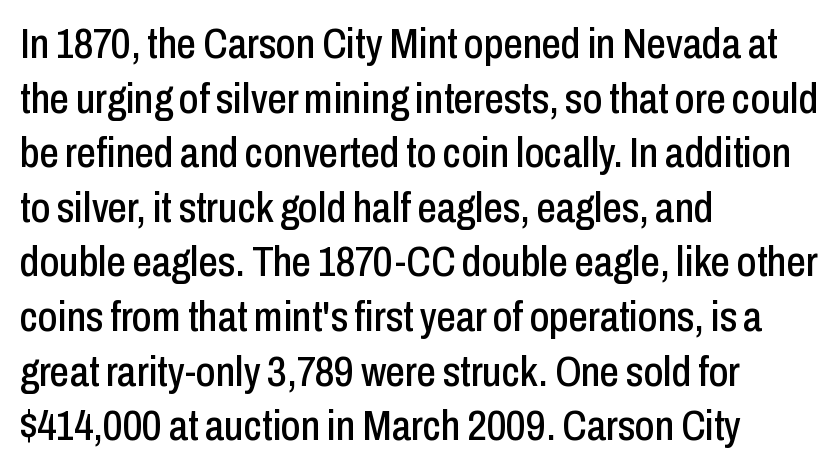
{"serif": "no", "italic": "no", "width": "condensed", "stroke_contrast": "low", "x_height": "medium", "monospaced": "no", "underline": "no", "align": "left", "line_spacing": "normal", "line_spacing_ratio": 1.27, "letter_spacing": "normal", "letter_spacing_em": 0.0, "glyph_px": 43}
